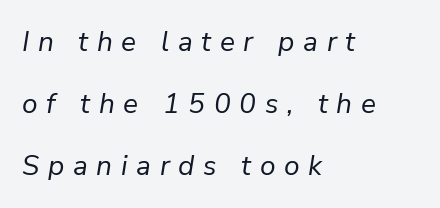
The image shows 28 px regular-weight type, italic (leaning right); set left-aligned, loose line spacing (2.22x), unusually wide letter spacing (+0.31 em), not underlined; low stroke contrast and a medium x-height.
